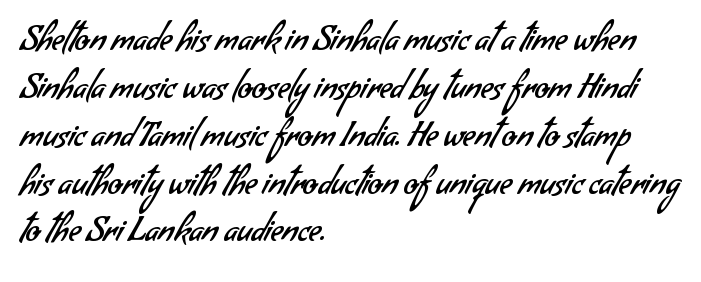
{"serif": "no", "bold": "no", "weight": "regular", "width": "normal", "stroke_contrast": "low", "x_height": "small", "monospaced": "no", "underline": "no", "align": "left", "line_spacing": "normal", "line_spacing_ratio": 1.45, "letter_spacing": "normal", "letter_spacing_em": 0.0, "glyph_px": 33}
